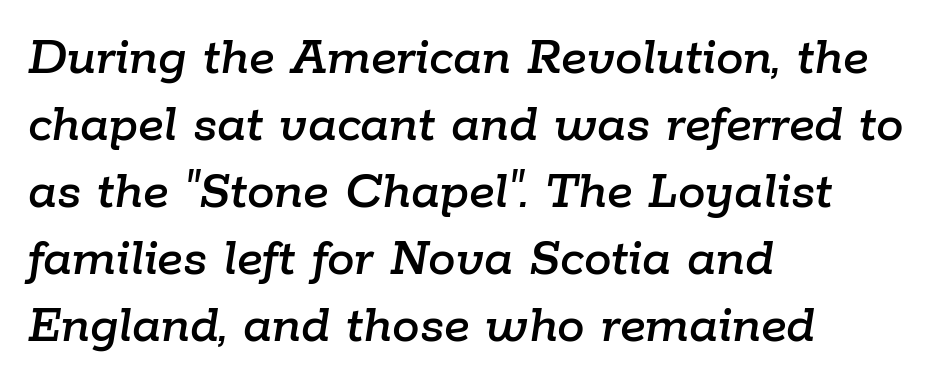
Q: Is the text italic (slanted)? A: Yes, it leans right by about 9 degrees.
Q: Is the text underlined? A: No.
Q: How is the paragraph aligned? A: Left-aligned.
Q: Is the spacing between letters normal or unusually wide? A: Normal.
Q: Width (condensed, normal, or wide)? A: Normal.
Q: Stroke contrast? A: Low.
Q: x-height? A: Medium.
Q: Monospaced? A: No.
